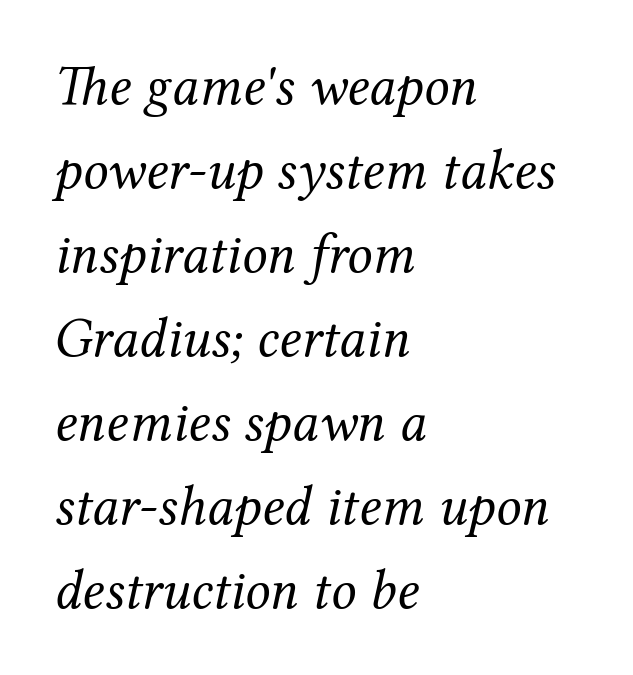
Q: Is the text bold? A: No.
Q: Is the text italic (slanted)? A: Yes, it leans right by about 12 degrees.
Q: Is the typeface a serif or a sans-serif typeface? A: Serif.
Q: Is the text underlined? A: No.
Q: How is the paragraph aligned? A: Left-aligned.
Q: Is the spacing between letters normal or unusually wide? A: Normal.
Q: Is the spacing between lines tight, normal or loose? A: Normal.
Q: Width (condensed, normal, or wide)? A: Normal.
Q: Stroke contrast? A: Medium.
Q: x-height? A: Medium.
Q: Monospaced? A: No.
